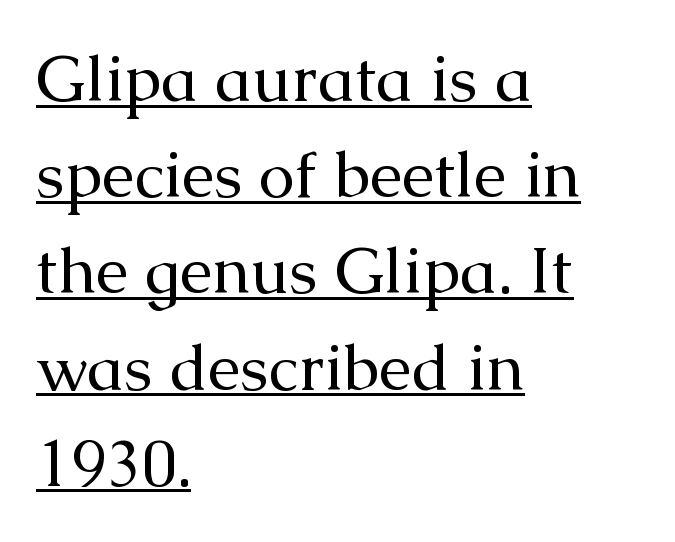
Q: Is the text bold? A: No.
Q: Is the text italic (slanted)? A: No, it is upright.
Q: Is the typeface a serif or a sans-serif typeface? A: Serif.
Q: Is the text underlined? A: Yes.
Q: How is the paragraph aligned? A: Left-aligned.
Q: Is the spacing between letters normal or unusually wide? A: Normal.
Q: Is the spacing between lines tight, normal or loose? A: Normal.
Q: Width (condensed, normal, or wide)? A: Normal.
Q: Stroke contrast? A: Medium.
Q: x-height? A: Medium.
Q: Monospaced? A: No.
